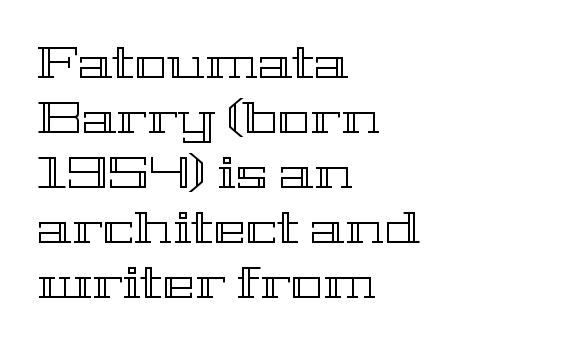
{"italic": "no", "width": "wide", "x_height": "medium", "monospaced": "no", "underline": "no", "align": "left", "line_spacing": "normal", "line_spacing_ratio": 1.25, "letter_spacing": "normal", "letter_spacing_em": 0.0, "glyph_px": 44}
